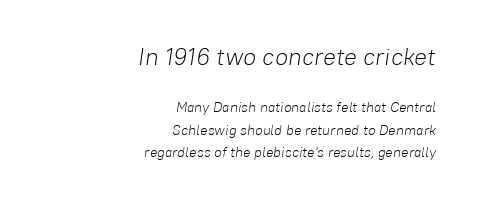
Q: Is the text bold? A: No.
Q: Is the text italic (slanted)? A: Yes, it leans right by about 8 degrees.
Q: Is the text underlined? A: No.
Q: How is the paragraph aligned? A: Right-aligned.
Q: Is the spacing between letters normal or unusually wide? A: Normal.
Q: Is the spacing between lines tight, normal or loose? A: Normal.
Q: Which block of text is set in a larger size, the first (top) or the second (bottom)? A: The first (top) one.
